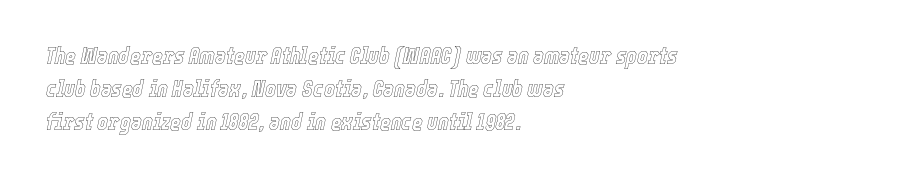
Q: Is the text italic (slanted)? A: Yes, it leans right by about 12 degrees.
Q: Is the text underlined? A: No.
Q: How is the paragraph aligned? A: Left-aligned.
Q: Is the spacing between letters normal or unusually wide? A: Normal.
Q: Is the spacing between lines tight, normal or loose? A: Normal.
